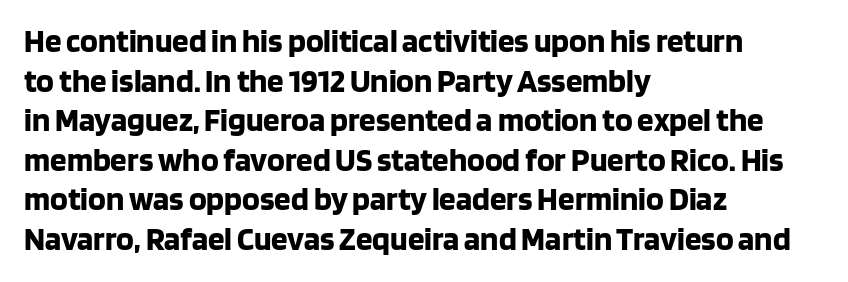
To sum up the face: it is a sans, with no serifs. Descenders are the only things crossing below the line. A typesetter would call this zero additional tracking. The letters advance in unequal steps, a hallmark of proportional type. This sample is left-justified, so line endings fall wherever the words run out. The axis of the letterforms is exactly vertical.
